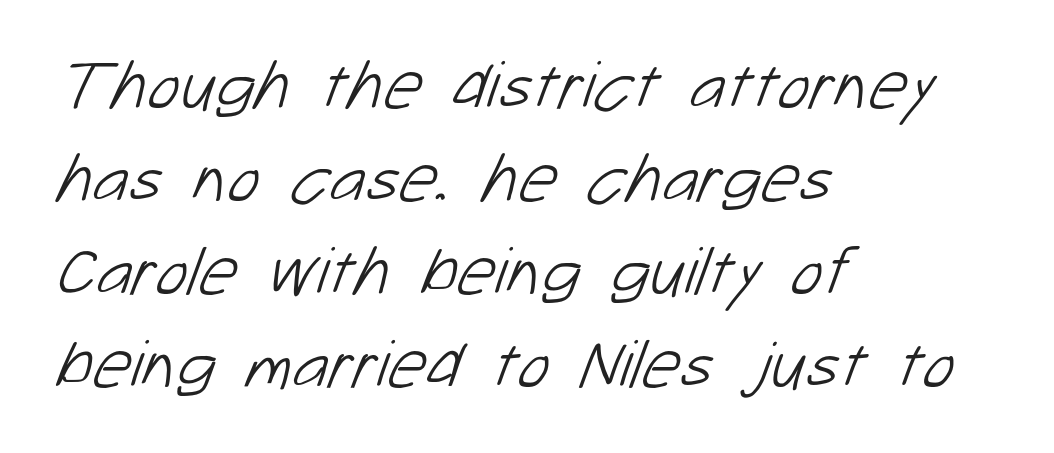
Q: Is the text bold? A: No.
Q: Is the typeface a serif or a sans-serif typeface? A: Sans-serif.
Q: Is the text underlined? A: No.
Q: How is the paragraph aligned? A: Left-aligned.
Q: Is the spacing between letters normal or unusually wide? A: Normal.
Q: Is the spacing between lines tight, normal or loose? A: Normal.
Q: Width (condensed, normal, or wide)? A: Normal.
Q: Stroke contrast? A: Low.
Q: x-height? A: Medium.
Q: Monospaced? A: No.
